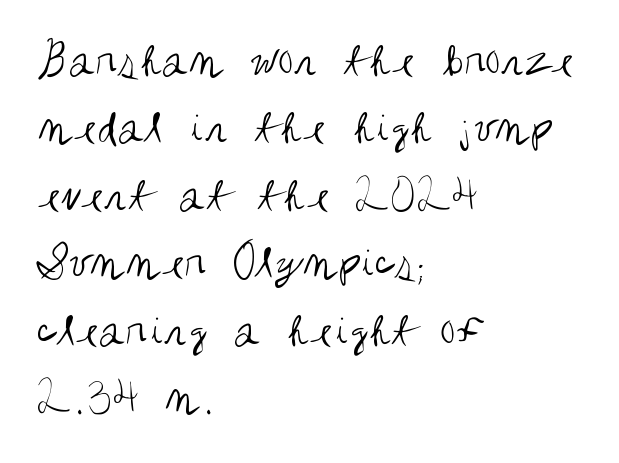
Heaviness? Minimal to ordinary, like unemphasized prose. Unlike a traditional serif, this face leaves its strokes unadorned. Nobody drew a line under any word here. Spacing verdict: proportional, widths tailored to each character. A normal amount of white space separates one row of letters from the next.
